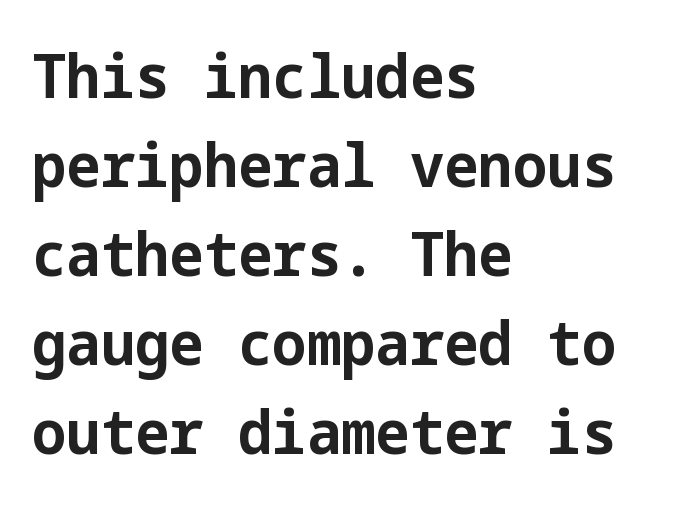
{"serif": "no", "italic": "no", "bold": "yes", "weight": "bold", "width": "normal", "stroke_contrast": "low", "x_height": "medium", "underline": "no", "align": "left", "line_spacing": "normal", "line_spacing_ratio": 1.46, "letter_spacing": "normal", "letter_spacing_em": 0.0, "glyph_px": 61}
